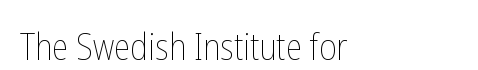
{"italic": "no", "bold": "no", "weight": "thin", "width": "condensed", "stroke_contrast": "low", "x_height": "medium", "monospaced": "no", "underline": "no", "align": "left", "letter_spacing": "normal", "letter_spacing_em": 0.0, "glyph_px": 37}
